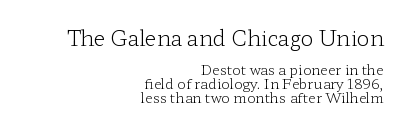
{"italic": "no", "bold": "no", "underline": "no", "align": "right", "line_spacing": "tight", "line_spacing_ratio": 0.98, "letter_spacing": "normal", "letter_spacing_em": 0.0, "larger_block": "first", "size_ratio": 1.5, "glyph_px": 21}
